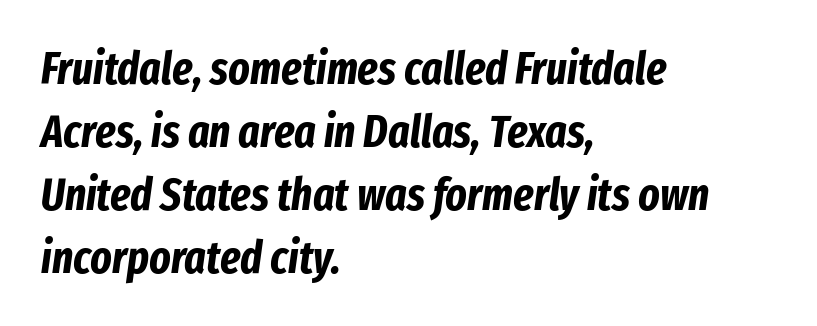
If you measured baseline to baseline, you'd find a middling distance. Inter-character spacing is left at the font's built-in metrics. The characters look thick and weighty, a clear bold. Anything drawn beneath the words? Only blank space. The lines are quadded left.
